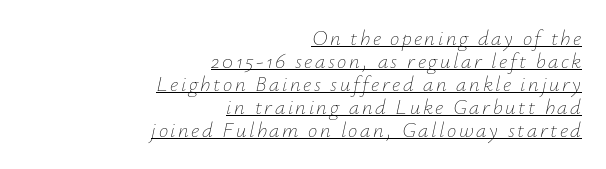
Q: Is the text bold? A: No.
Q: Is the text italic (slanted)? A: Yes, it leans right by about 12 degrees.
Q: Is the text underlined? A: Yes.
Q: How is the paragraph aligned? A: Right-aligned.
Q: Is the spacing between lines tight, normal or loose? A: Tight.
